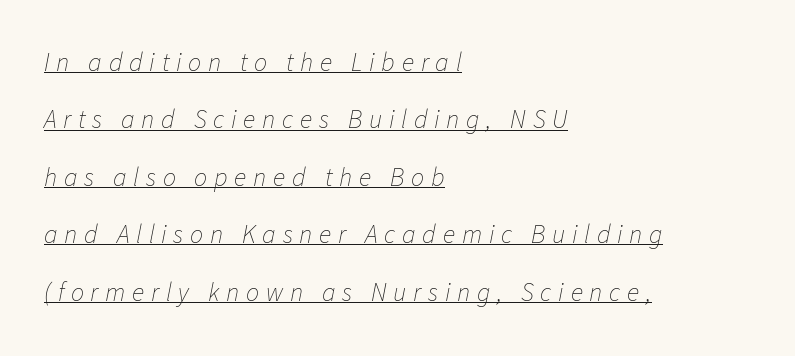
Q: Is the text bold? A: No.
Q: Is the text italic (slanted)? A: Yes, it leans right by about 11 degrees.
Q: Is the text underlined? A: Yes.
Q: How is the paragraph aligned? A: Left-aligned.
Q: Is the spacing between letters normal or unusually wide? A: Unusually wide.
Q: Is the spacing between lines tight, normal or loose? A: Loose.
